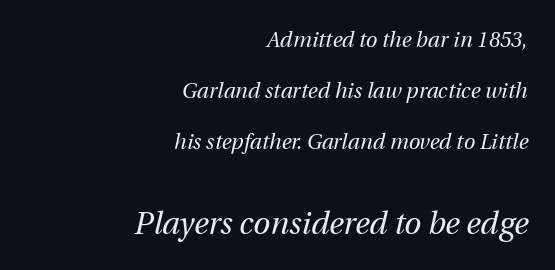
The image shows 31 px regular-weight type, italic (leaning right); set right-aligned, loose line spacing (2.43x), normal letter spacing, not underlined; the second (bottom) block is 1.48x larger; medium stroke contrast and a medium x-height.
